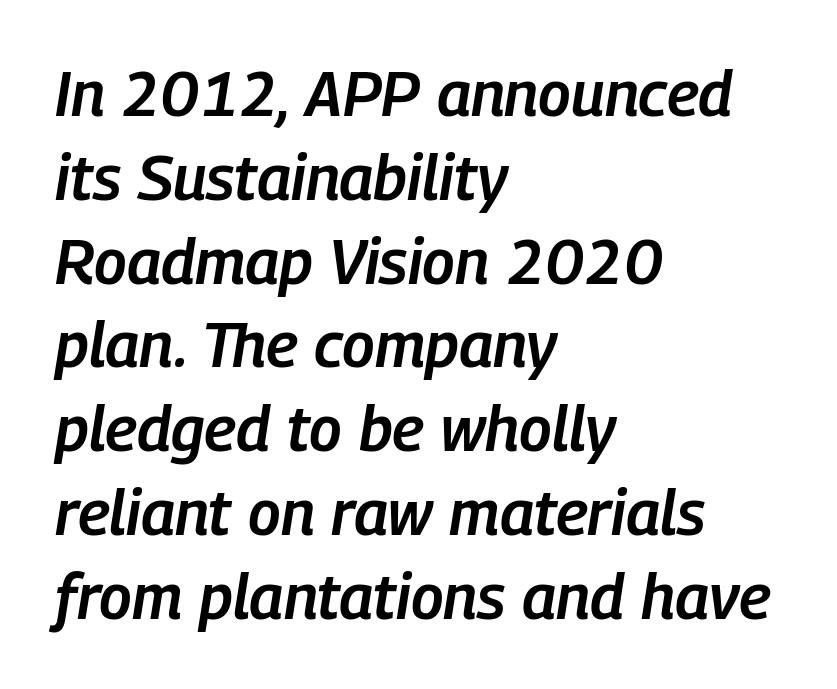
{"italic": "yes", "lean": "right", "slant_degrees": 9, "bold": "semi", "weight": "semibold", "width": "condensed", "stroke_contrast": "low", "x_height": "medium", "monospaced": "no", "underline": "no", "align": "left", "line_spacing": "normal", "line_spacing_ratio": 1.33, "letter_spacing": "normal", "letter_spacing_em": 0.0, "glyph_px": 63}
